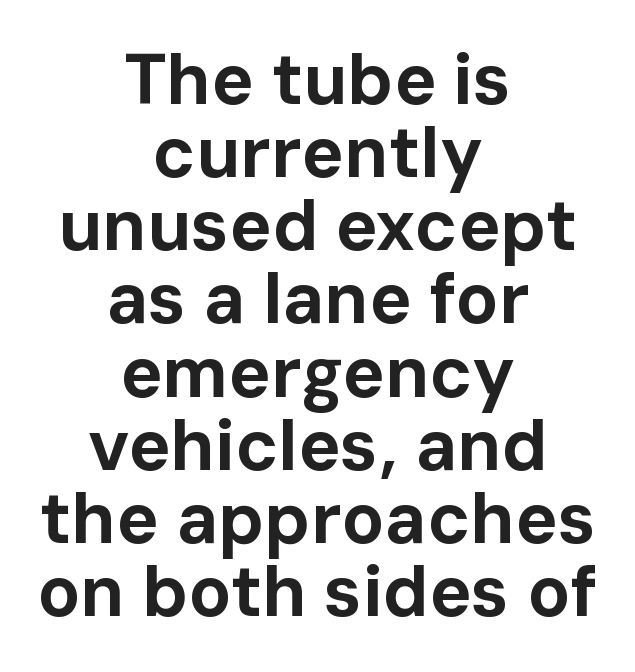
The image shows 71 px bold sans-serif type, upright; set centered, tight line spacing (1.03x), normal letter spacing, not underlined; low stroke contrast and a medium x-height.
